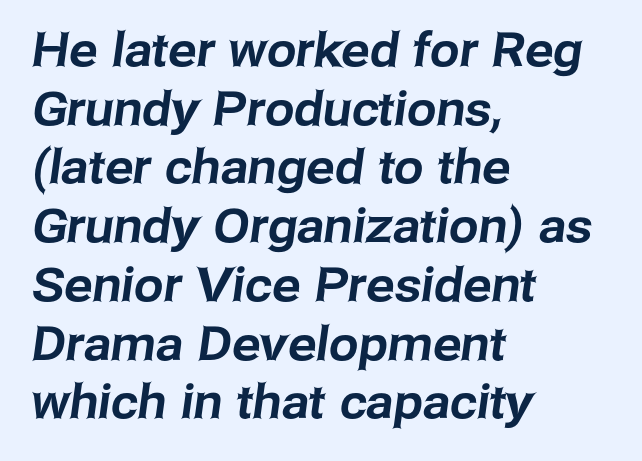
Q: Is the typeface a serif or a sans-serif typeface? A: Sans-serif.
Q: Is the text underlined? A: No.
Q: How is the paragraph aligned? A: Left-aligned.
Q: Is the spacing between letters normal or unusually wide? A: Normal.
Q: Is the spacing between lines tight, normal or loose? A: Normal.
Q: Width (condensed, normal, or wide)? A: Normal.
Q: Stroke contrast? A: Low.
Q: x-height? A: Medium.
Q: Monospaced? A: No.
